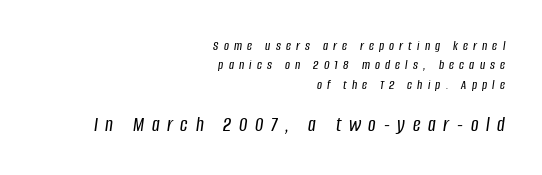
The image shows 21 px text type, italic (leaning right); set right-aligned, normal line spacing (1.38x), unusually wide letter spacing (+0.37 em), not underlined; the second (bottom) block is 1.5x larger.
